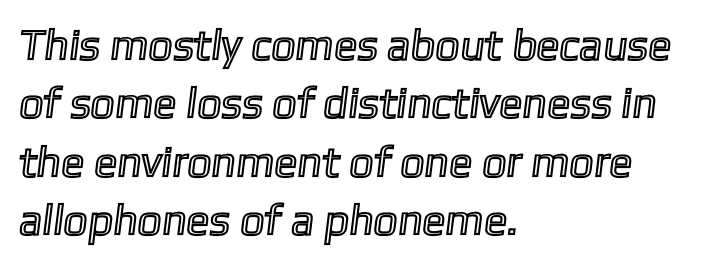
Q: Is the text underlined? A: No.
Q: How is the paragraph aligned? A: Left-aligned.
Q: Is the spacing between letters normal or unusually wide? A: Normal.
Q: Is the spacing between lines tight, normal or loose? A: Normal.
Q: Width (condensed, normal, or wide)? A: Normal.
Q: x-height? A: Medium.
Q: Monospaced? A: No.
